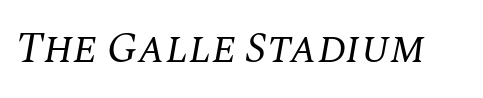
Q: Is the text bold? A: No.
Q: Is the text italic (slanted)? A: Yes, it leans right by about 10 degrees.
Q: Is the typeface a serif or a sans-serif typeface? A: Serif.
Q: Is the text underlined? A: No.
Q: Is the spacing between letters normal or unusually wide? A: Normal.
Q: Width (condensed, normal, or wide)? A: Normal.
Q: Stroke contrast? A: Medium.
Q: x-height? A: Large.
Q: Monospaced? A: No.
